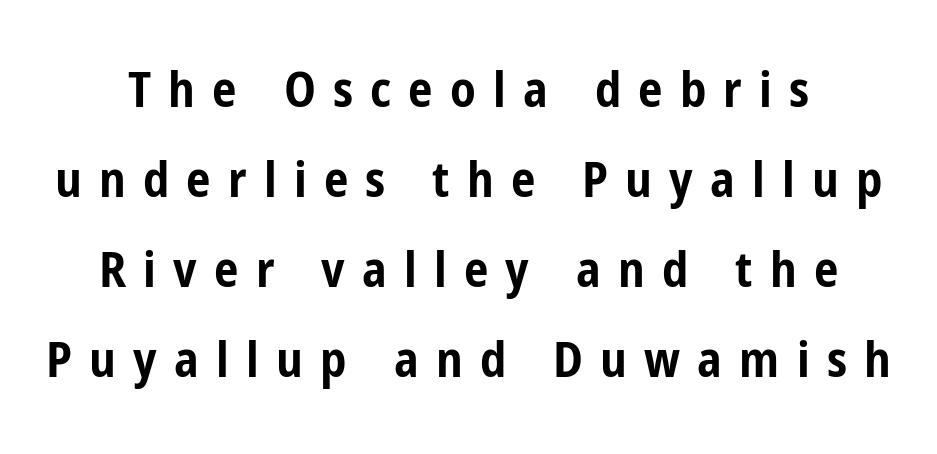
{"serif": "no", "italic": "no", "bold": "yes", "weight": "bold", "width": "condensed", "stroke_contrast": "low", "x_height": "medium", "monospaced": "no", "underline": "no", "line_spacing_ratio": 1.84, "letter_spacing": "wide", "letter_spacing_em": 0.35, "glyph_px": 49}
